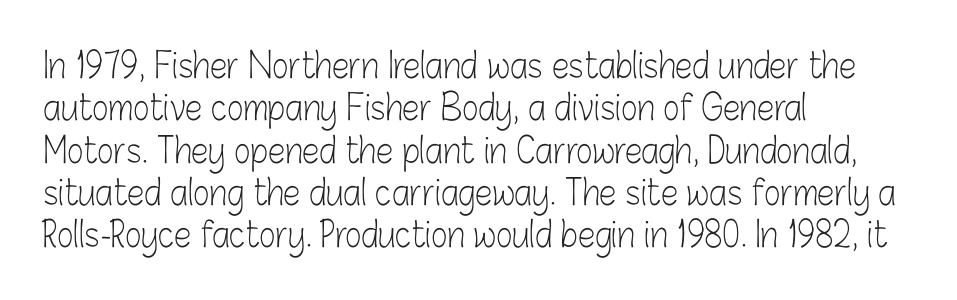
Letters have the restrained weight of plain body copy at most. Plain, unruled lines of type. The gaps between neighbouring characters are ordinary and unremarkable. The face used here is proportionally spaced, like ordinary book or web type.
